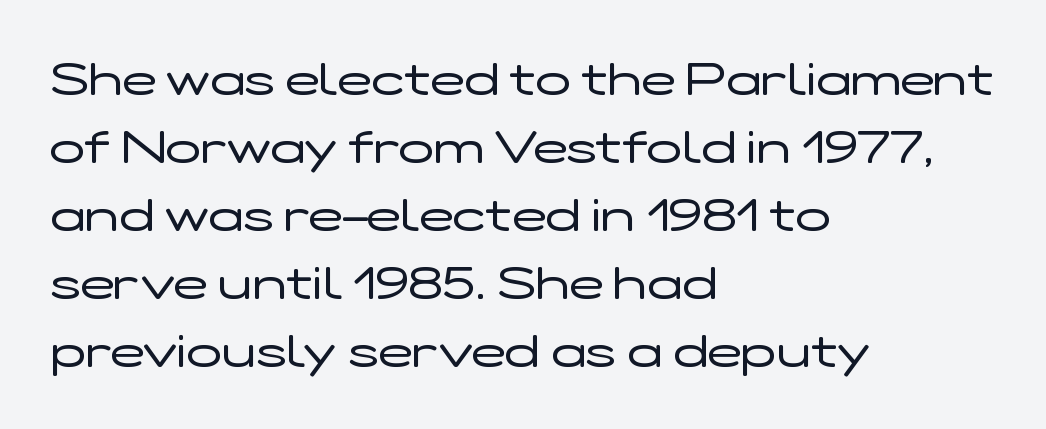
Q: Is the text bold? A: No.
Q: Is the text italic (slanted)? A: No, it is upright.
Q: Is the typeface a serif or a sans-serif typeface? A: Sans-serif.
Q: Is the text underlined? A: No.
Q: How is the paragraph aligned? A: Left-aligned.
Q: Is the spacing between letters normal or unusually wide? A: Normal.
Q: Is the spacing between lines tight, normal or loose? A: Normal.
Q: Width (condensed, normal, or wide)? A: Wide.
Q: Stroke contrast? A: Low.
Q: x-height? A: Medium.
Q: Monospaced? A: No.
